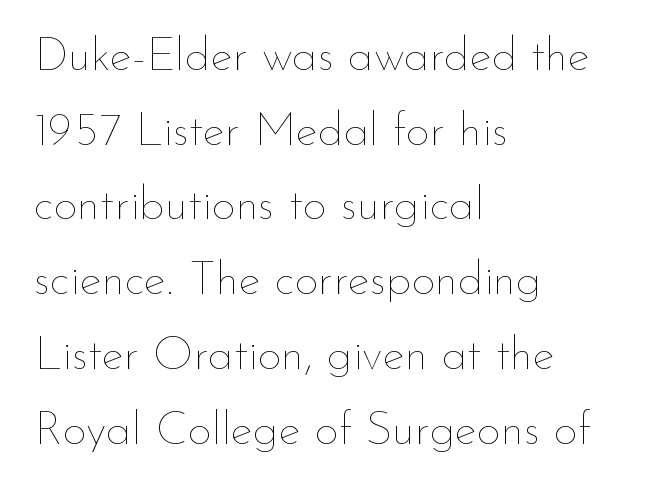
The image shows 47 px thin type, upright; set left-aligned, normal line spacing (1.59x), normal letter spacing, not underlined; low stroke contrast and a small x-height.
